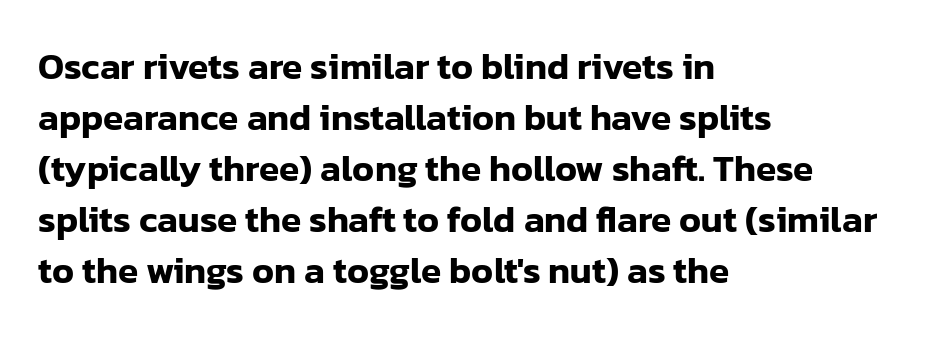
{"serif": "no", "italic": "no", "width": "normal", "stroke_contrast": "low", "x_height": "medium", "monospaced": "no", "underline": "no", "align": "left", "line_spacing": "normal", "line_spacing_ratio": 1.38, "letter_spacing": "normal", "letter_spacing_em": 0.0, "glyph_px": 37}
